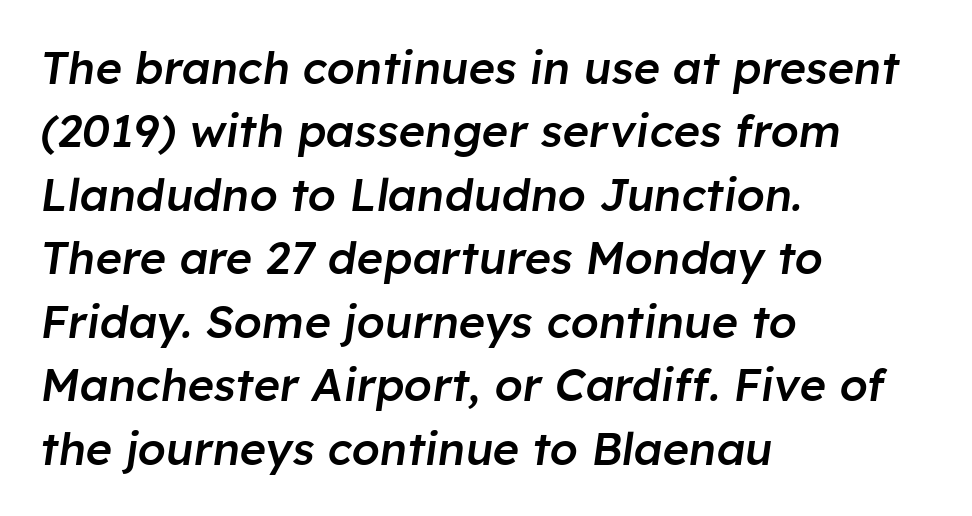
Q: Is the text bold? A: Semi-bold.
Q: Is the text italic (slanted)? A: Yes, it leans right by about 8 degrees.
Q: Is the text underlined? A: No.
Q: How is the paragraph aligned? A: Left-aligned.
Q: Is the spacing between letters normal or unusually wide? A: Normal.
Q: Is the spacing between lines tight, normal or loose? A: Normal.
Q: Width (condensed, normal, or wide)? A: Normal.
Q: Stroke contrast? A: Low.
Q: x-height? A: Medium.
Q: Monospaced? A: No.
